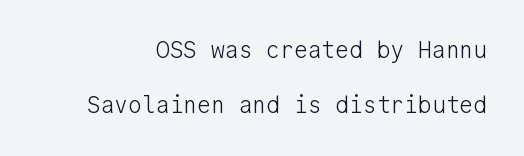
The image shows 23 px text type, upright; set loose line spacing (2.41x), normal letter spacing, not underlined.
